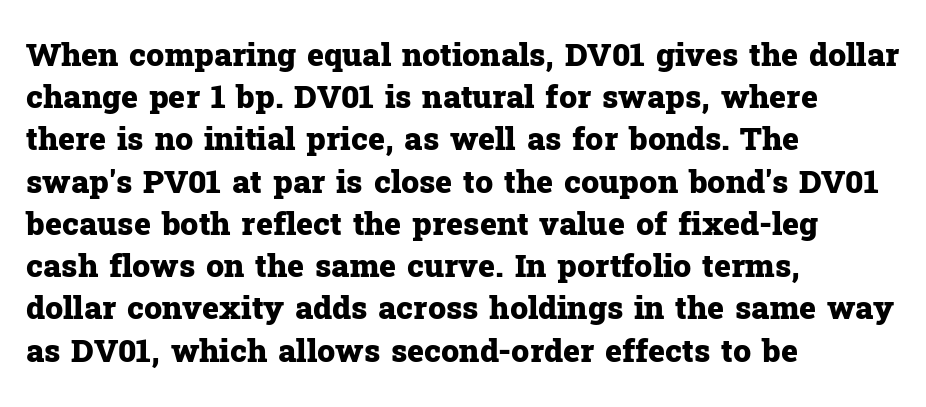
Here the designer chose a conventional face with non-uniform glyph widths. Small tapered or slab feet sit at the stroke ends, so this counts as serif. What weight is shown? A full bold with thick strokes. Line starts are locked; line ends wander.
